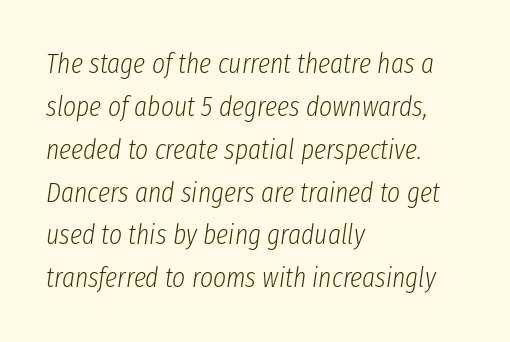
Each word holds together tightly as a unit, with standard inter-letter gaps. Reading down the block, your eye returns to a fixed left position each line. Italic: yes, the glyphs are oblique. A clean baseline with only descenders dipping below it.
